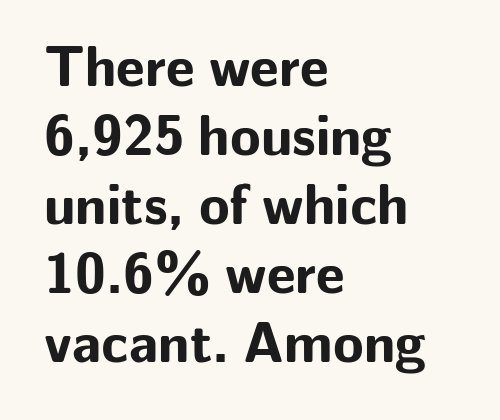
Emphasis by weight is at full strength: bold. Each letter's strokes conclude bluntly, with no projecting serifs. Character widths vary here, with narrow letters taking less room than wide ones. Does extra space separate the letters? No, they use regular spacing. Ascenders rise straight up at ninety degrees. Where is the straight margin? On the left.
